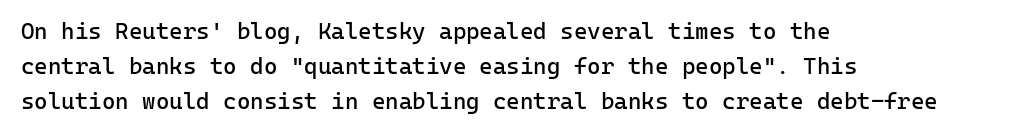
The image shows 23 px text type, upright; set left-aligned, normal line spacing (1.52x), normal letter spacing, not underlined.
